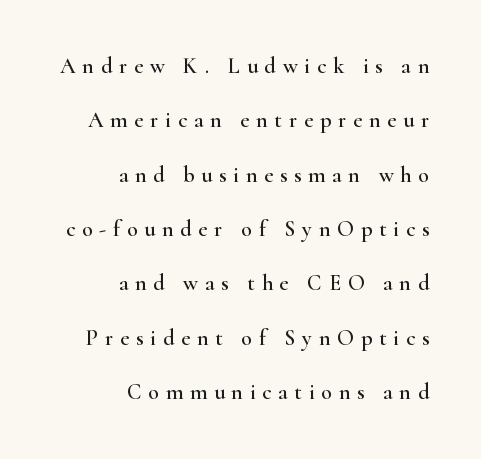
The image shows 22 px text type, upright; set right-aligned, loose line spacing (2.47x), unusually wide letter spacing (+0.31 em), not underlined.
